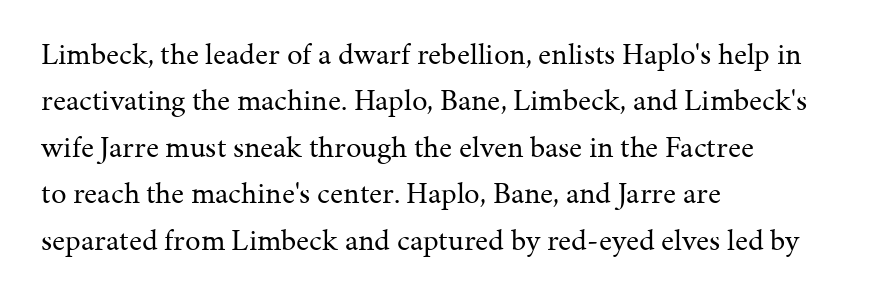
The image shows 31 px regular-weight serif type, upright; set left-aligned, normal line spacing (1.5x), normal letter spacing, not underlined; medium stroke contrast and a medium x-height.
